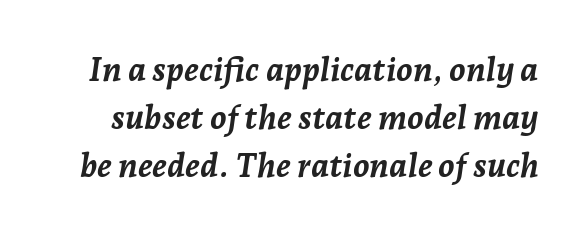
Q: Is the text bold? A: Yes.
Q: Is the text italic (slanted)? A: Yes, it leans right by about 7 degrees.
Q: Is the text underlined? A: No.
Q: Is the spacing between letters normal or unusually wide? A: Normal.
Q: Is the spacing between lines tight, normal or loose? A: Normal.
Q: Width (condensed, normal, or wide)? A: Normal.
Q: Stroke contrast? A: Low.
Q: x-height? A: Medium.
Q: Monospaced? A: No.
